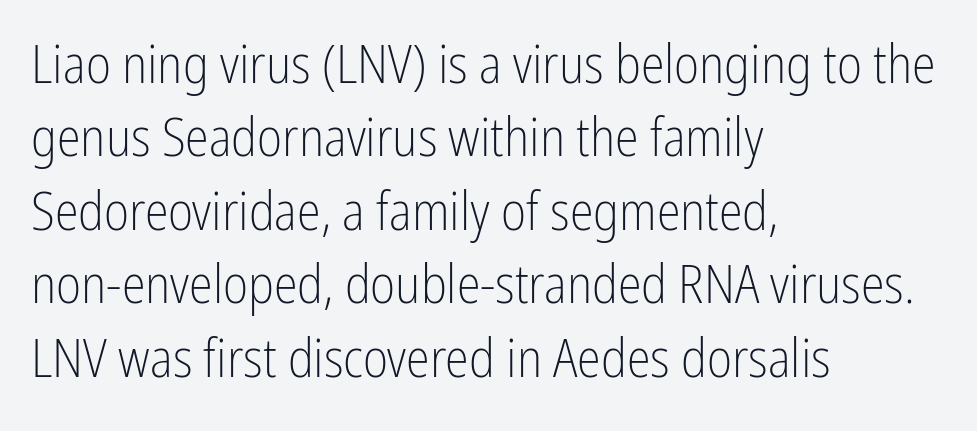
The image shows 54 px light, condensed sans-serif type, upright; set left-aligned, normal line spacing (1.36x), normal letter spacing, not underlined; low stroke contrast and a medium x-height.
